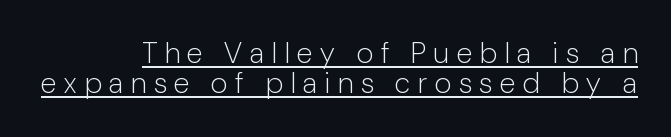
Line endings align vertically; line beginnings do not. Character widths vary here, with narrow letters taking less room than wide ones. You can tell it's not italic because the verticals are truly vertical. Every word sits above its own underline. I'd call this a sans setting — the letters go barefoot.
